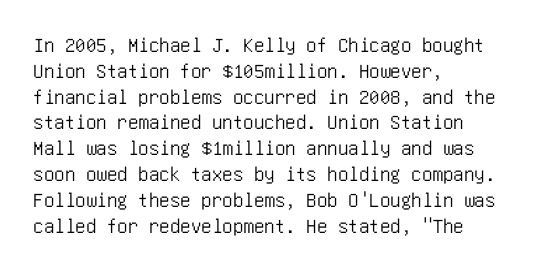
{"italic": "no", "underline": "no", "align": "left", "line_spacing_ratio": 1.23, "letter_spacing": "normal", "letter_spacing_em": 0.0, "glyph_px": 21}
